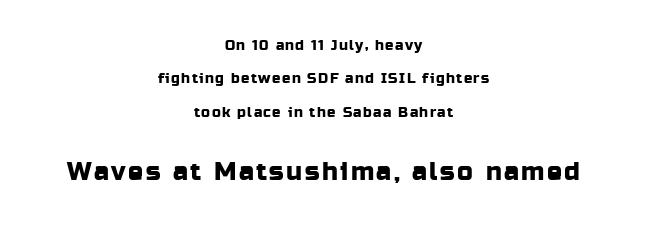
{"italic": "no", "underline": "no", "align": "center", "line_spacing": "loose", "line_spacing_ratio": 2.39, "larger_block": "second", "size_ratio": 1.79, "glyph_px": 25}
